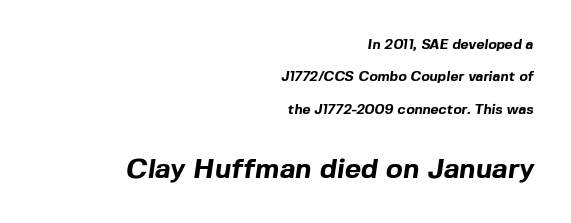
{"serif": "no", "bold": "yes", "weight": "bold", "width": "normal", "x_height": "medium", "monospaced": "no", "underline": "no", "align": "right", "line_spacing": "loose", "line_spacing_ratio": 2.31, "letter_spacing": "normal", "letter_spacing_em": 0.0, "larger_block": "second", "size_ratio": 2.0, "glyph_px": 28}
